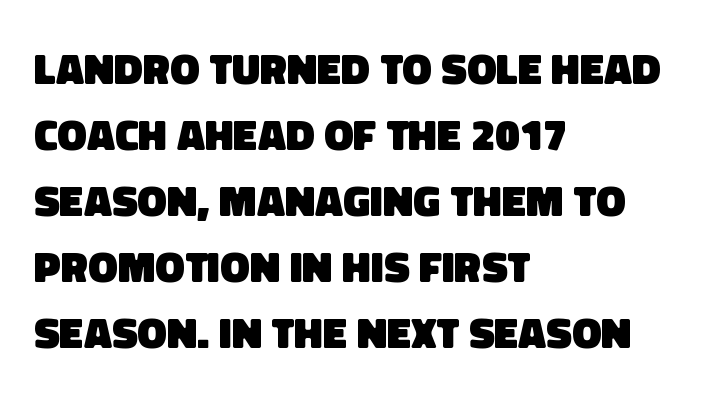
{"serif": "no", "bold": "yes", "weight": "heavy", "width": "normal", "stroke_contrast": "low", "x_height": "large", "monospaced": "no", "underline": "no", "align": "left", "line_spacing": "normal", "line_spacing_ratio": 1.5, "letter_spacing": "normal", "letter_spacing_em": 0.0, "glyph_px": 44}
